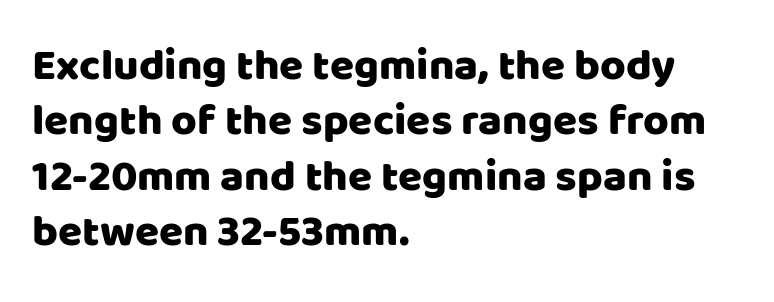
{"serif": "no", "italic": "no", "width": "normal", "stroke_contrast": "low", "x_height": "large", "monospaced": "no", "underline": "no", "align": "left", "line_spacing": "normal", "line_spacing_ratio": 1.26, "letter_spacing": "normal", "letter_spacing_em": 0.0, "glyph_px": 44}
